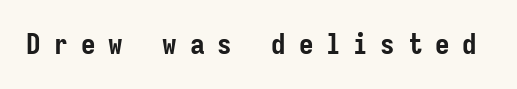
The image shows 29 px semibold, condensed sans-serif type, upright, monospaced; set unusually wide letter spacing (+0.44 em), not underlined; low stroke contrast and a medium x-height.
